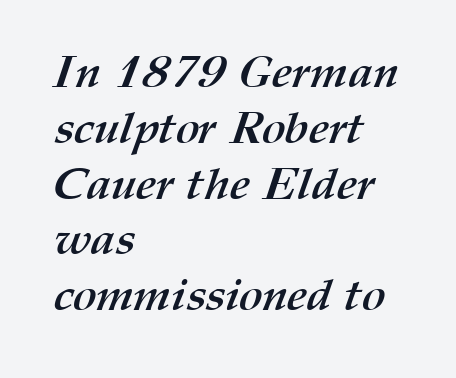
Varying glyph widths throughout — classic text-font behaviour. The typesetter chose a ragged-right arrangement here. Honestly, there is no underline to notice here at all. Thick stems and heavy bowls — unmistakably bold. Honestly, the letter spacing is just normal — you wouldn't notice it.
